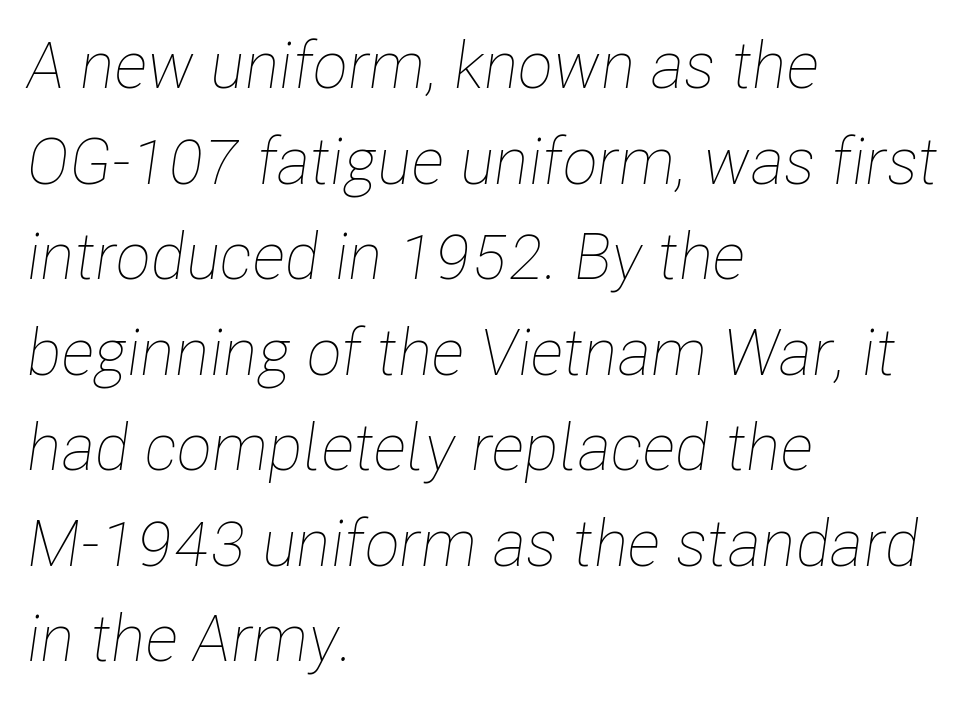
{"italic": "yes", "lean": "right", "slant_degrees": 8, "bold": "no", "weight": "thin", "width": "condensed", "stroke_contrast": "low", "x_height": "medium", "monospaced": "no", "underline": "no", "align": "left", "line_spacing": "normal", "line_spacing_ratio": 1.47, "letter_spacing": "normal", "letter_spacing_em": 0.0, "glyph_px": 65}
